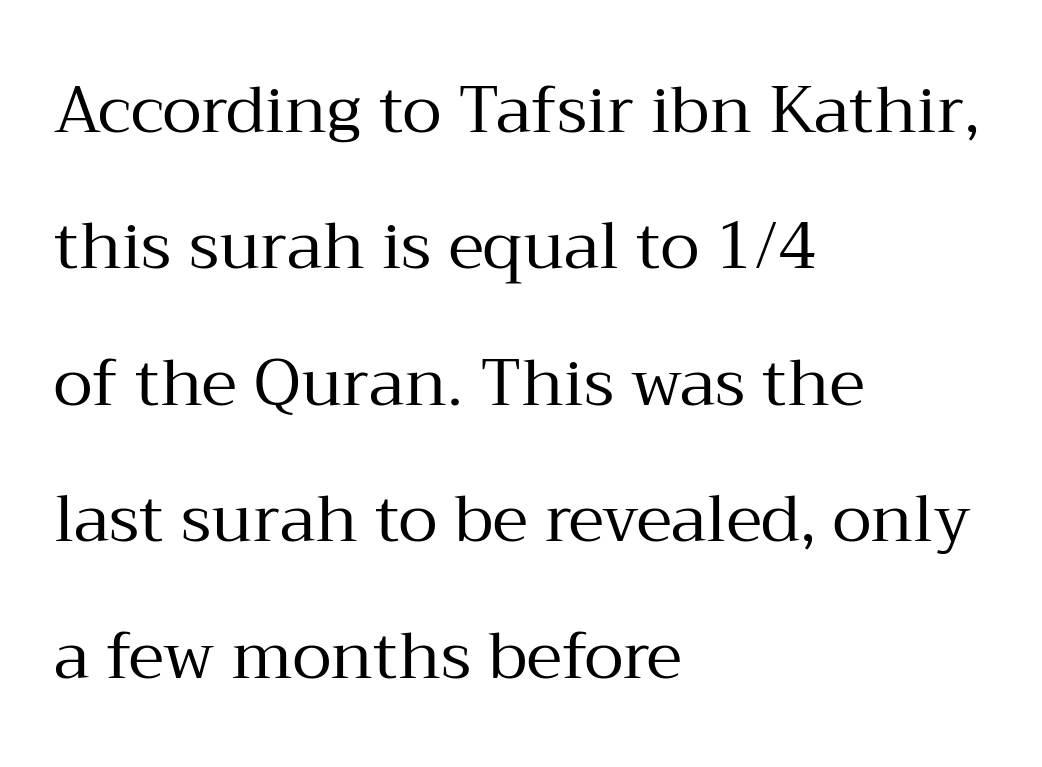
Q: Is the text bold? A: No.
Q: Is the text italic (slanted)? A: No, it is upright.
Q: Is the typeface a serif or a sans-serif typeface? A: Serif.
Q: Is the text underlined? A: No.
Q: How is the paragraph aligned? A: Left-aligned.
Q: Is the spacing between letters normal or unusually wide? A: Normal.
Q: Is the spacing between lines tight, normal or loose? A: Loose.
Q: Width (condensed, normal, or wide)? A: Normal.
Q: Stroke contrast? A: Medium.
Q: x-height? A: Medium.
Q: Monospaced? A: No.
